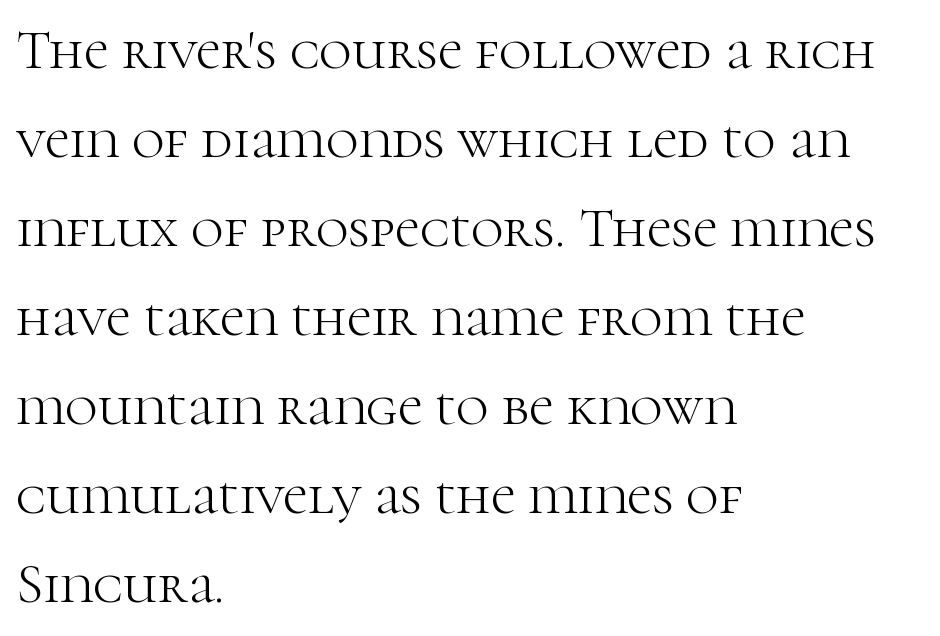
This sample keeps an unexceptional amount of space between lines. The type is set solid horizontally, with unmodified tracking. Designer's note — italics off, roman on. Type style note: has serifs. A typesetter would call this proportional, since set widths differ per character. Weight: not bold — regular or lighter.
